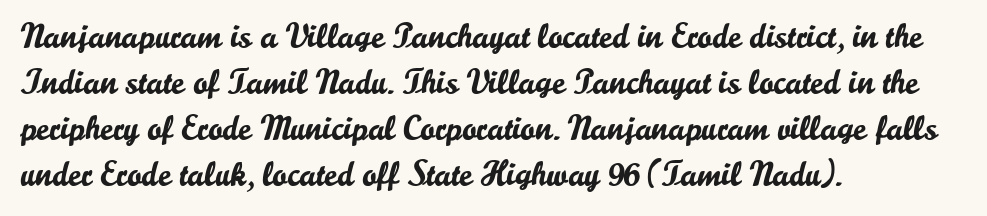
The image shows 35 px sans-serif type; set left-aligned, normal line spacing (1.31x), normal letter spacing, not underlined; low stroke contrast and a small x-height.
